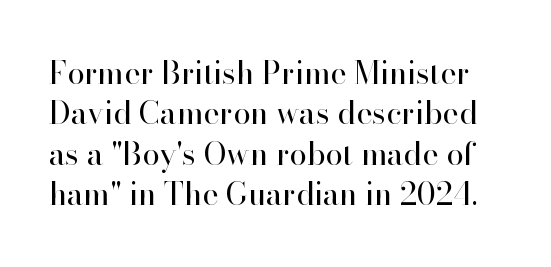
Q: Is the text bold? A: No.
Q: Is the text italic (slanted)? A: No, it is upright.
Q: Is the typeface a serif or a sans-serif typeface? A: Serif.
Q: Is the text underlined? A: No.
Q: Is the spacing between letters normal or unusually wide? A: Normal.
Q: Is the spacing between lines tight, normal or loose? A: Normal.
Q: Width (condensed, normal, or wide)? A: Normal.
Q: Stroke contrast? A: High.
Q: x-height? A: Small.
Q: Monospaced? A: No.
